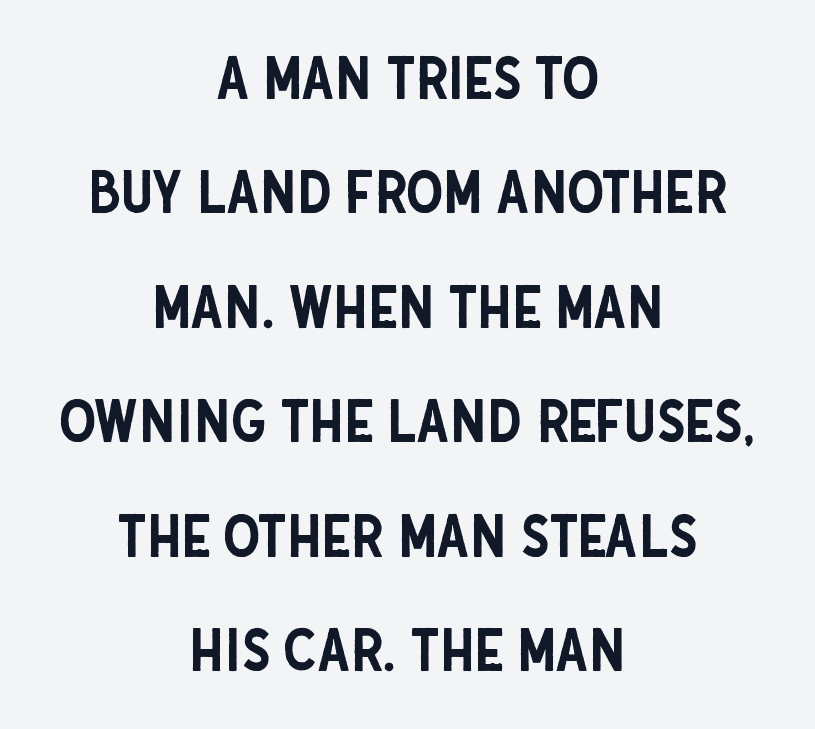
The image shows 59 px condensed sans-serif type, upright; set centered, loose line spacing (1.94x), normal letter spacing, not underlined; low stroke contrast and a large x-height.
